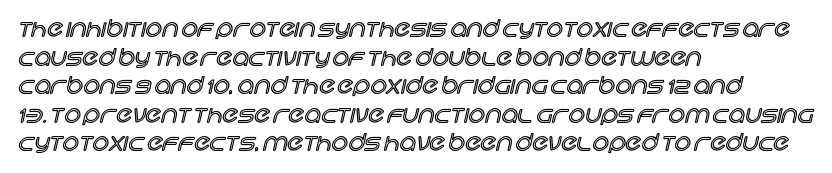
{"underline": "no", "align": "left", "line_spacing_ratio": 1.24, "letter_spacing": "normal", "letter_spacing_em": 0.0, "glyph_px": 23}
